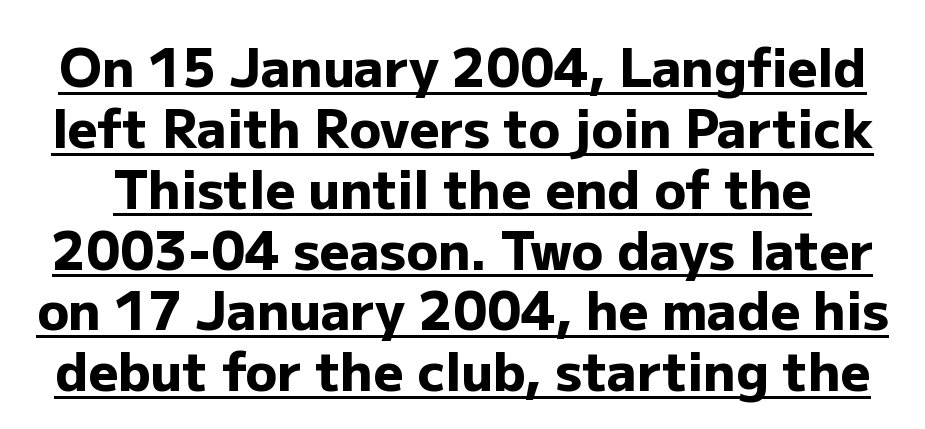
{"serif": "no", "italic": "no", "bold": "yes", "weight": "heavy", "width": "normal", "stroke_contrast": "low", "x_height": "medium", "monospaced": "no", "underline": "yes", "line_spacing_ratio": 1.17, "letter_spacing": "normal", "letter_spacing_em": 0.0, "glyph_px": 52}
